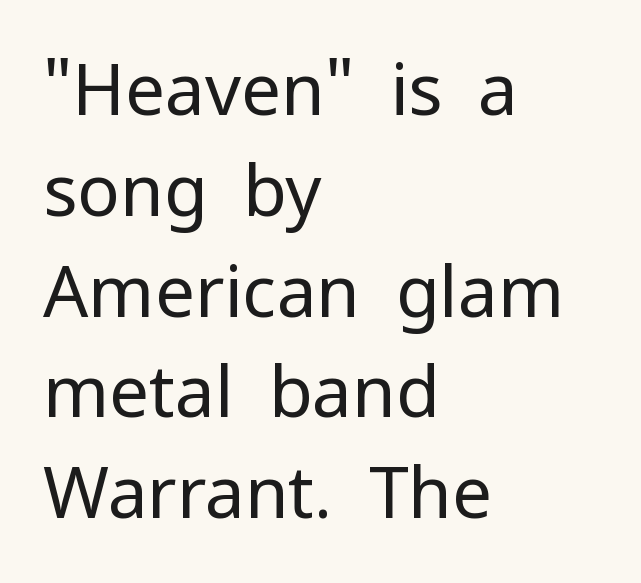
Q: Is the text bold? A: No.
Q: Is the text italic (slanted)? A: No, it is upright.
Q: Is the typeface a serif or a sans-serif typeface? A: Sans-serif.
Q: Is the text underlined? A: No.
Q: How is the paragraph aligned? A: Left-aligned.
Q: Is the spacing between letters normal or unusually wide? A: Normal.
Q: Is the spacing between lines tight, normal or loose? A: Normal.
Q: Width (condensed, normal, or wide)? A: Normal.
Q: Stroke contrast? A: Low.
Q: x-height? A: Medium.
Q: Monospaced? A: No.
